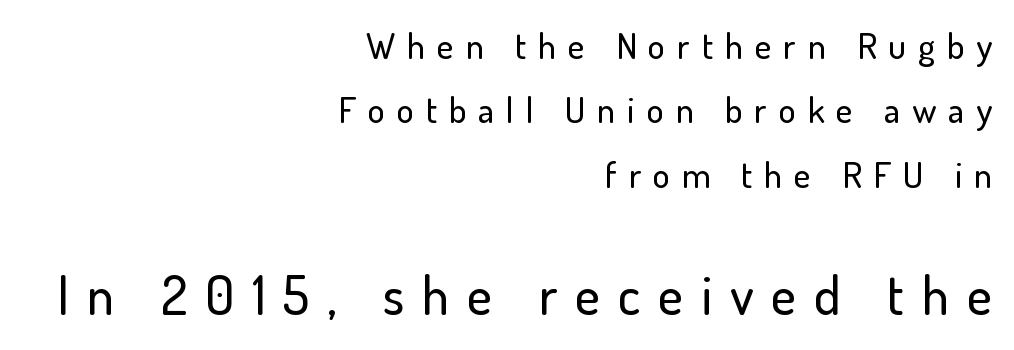
{"serif": "no", "italic": "no", "width": "normal", "stroke_contrast": "low", "x_height": "small", "monospaced": "no", "underline": "no", "align": "right", "line_spacing_ratio": 1.79, "letter_spacing": "wide", "letter_spacing_em": 0.33, "larger_block": "second", "size_ratio": 1.5, "glyph_px": 54}
